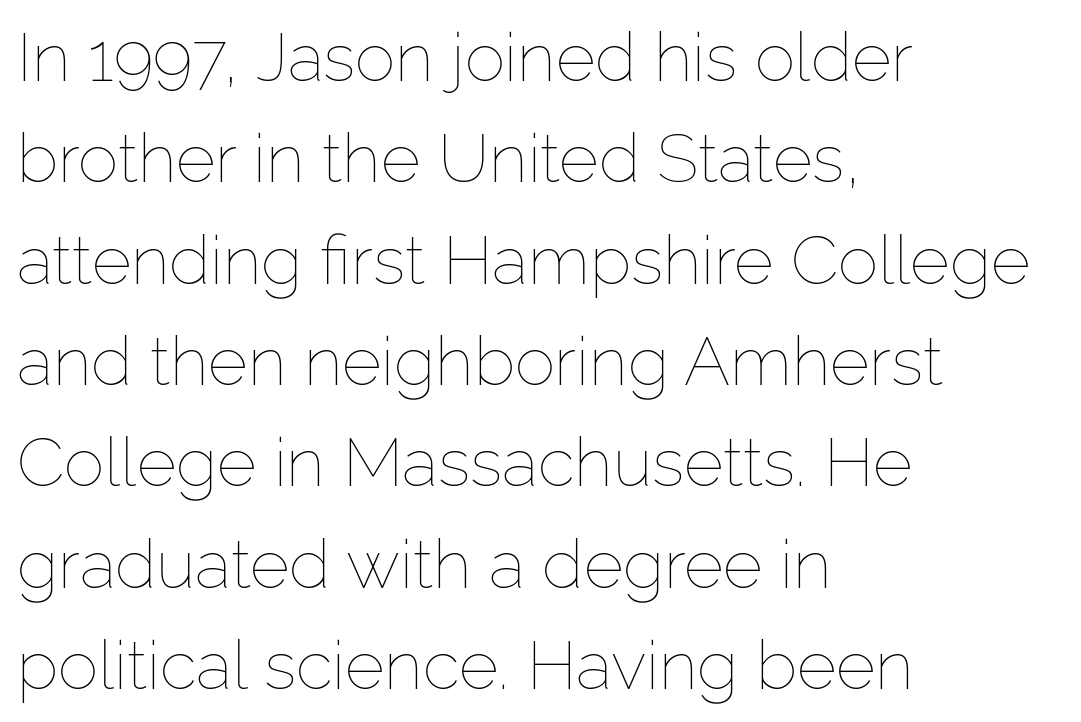
Honestly, the letter spacing is just normal — you wouldn't notice it. The typeface has the unassuming heft of standard copy or less. If you drew a ruler down the left edge, every line would touch it. The baseline area is clear. Looks like regular typesetting: each glyph gets only the width it needs.
